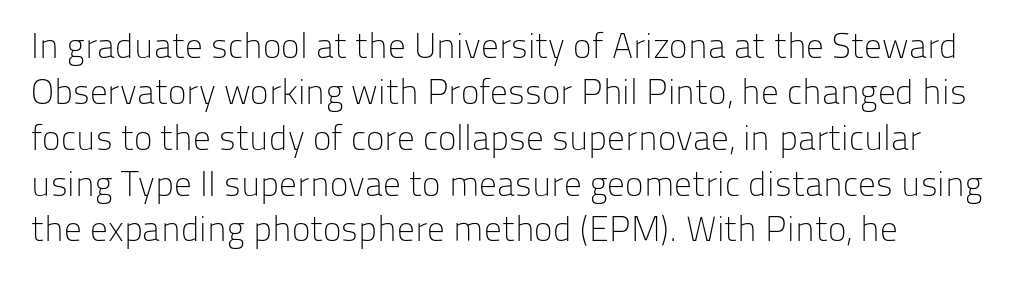
The image shows 35 px light sans-serif type, upright; set normal line spacing (1.31x), normal letter spacing, not underlined; low stroke contrast and a medium x-height.
